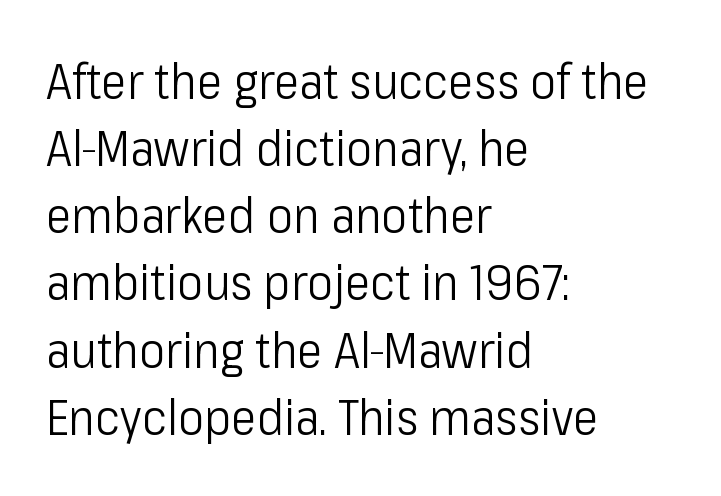
{"serif": "no", "italic": "no", "bold": "no", "weight": "light", "width": "condensed", "stroke_contrast": "low", "x_height": "medium", "monospaced": "no", "underline": "no", "align": "left", "line_spacing": "normal", "line_spacing_ratio": 1.37, "letter_spacing": "normal", "letter_spacing_em": 0.0, "glyph_px": 49}
